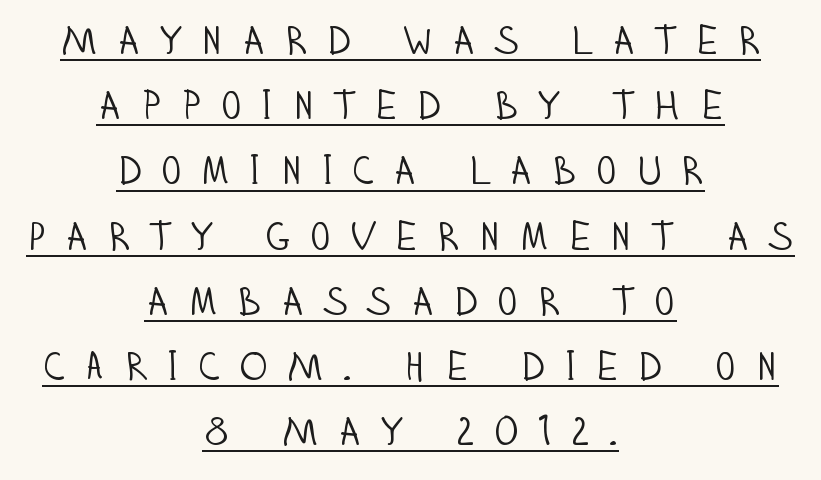
The image shows 40 px light, condensed sans-serif type, upright; set centered, normal line spacing (1.63x), unusually wide letter spacing (+0.44 em), underlined; low stroke contrast and a large x-height.
